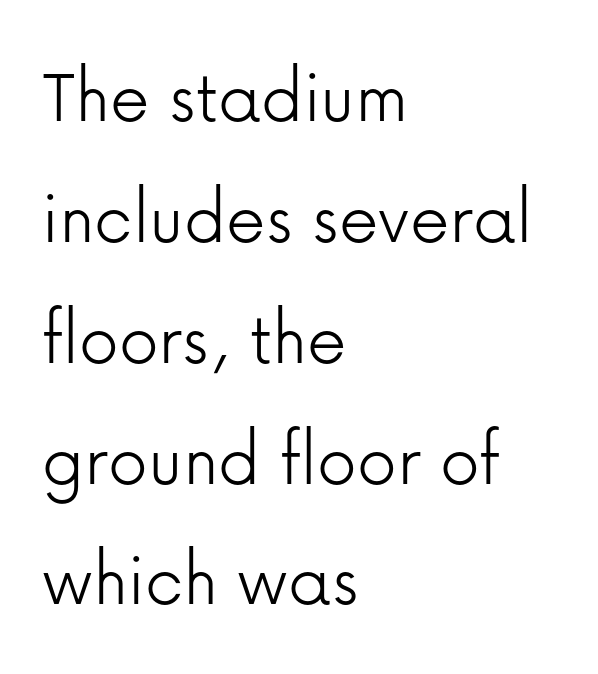
Q: Is the text bold? A: No.
Q: Is the text italic (slanted)? A: No, it is upright.
Q: Is the typeface a serif or a sans-serif typeface? A: Sans-serif.
Q: Is the text underlined? A: No.
Q: How is the paragraph aligned? A: Left-aligned.
Q: Is the spacing between letters normal or unusually wide? A: Normal.
Q: Is the spacing between lines tight, normal or loose? A: Normal.
Q: Width (condensed, normal, or wide)? A: Normal.
Q: Stroke contrast? A: Low.
Q: x-height? A: Medium.
Q: Monospaced? A: No.
